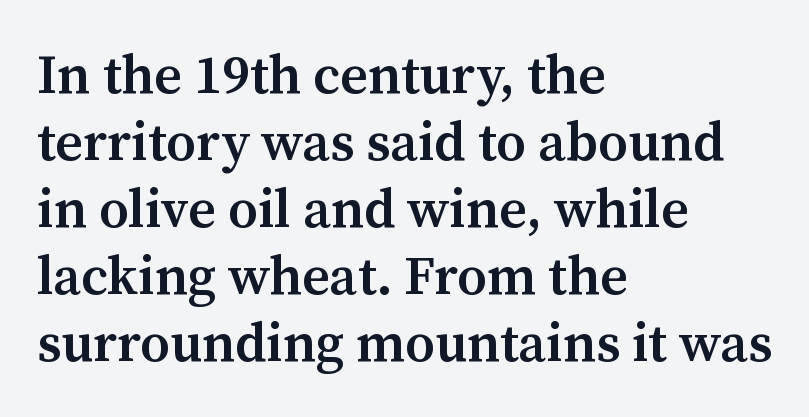
Q: Is the text bold? A: Semi-bold.
Q: Is the text italic (slanted)? A: No, it is upright.
Q: Is the typeface a serif or a sans-serif typeface? A: Serif.
Q: Is the text underlined? A: No.
Q: How is the paragraph aligned? A: Left-aligned.
Q: Is the spacing between letters normal or unusually wide? A: Normal.
Q: Width (condensed, normal, or wide)? A: Normal.
Q: Stroke contrast? A: Medium.
Q: x-height? A: Medium.
Q: Monospaced? A: No.
